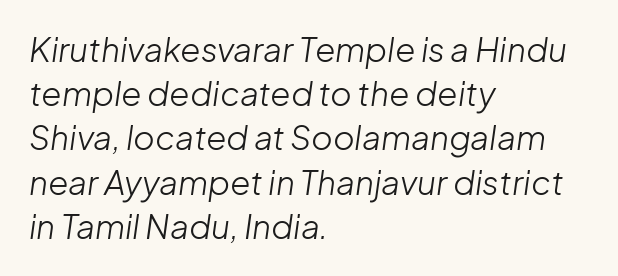
The image shows 33 px light type, italic (leaning right); set left-aligned, normal line spacing (1.34x), normal letter spacing, not underlined; low stroke contrast and a medium x-height.
